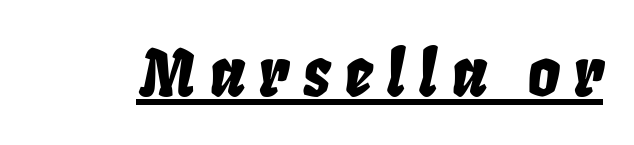
Q: Is the text italic (slanted)? A: Yes, it leans right by about 8 degrees.
Q: Is the text underlined? A: Yes.
Q: Is the spacing between letters normal or unusually wide? A: Unusually wide.
Q: Width (condensed, normal, or wide)? A: Condensed.
Q: Stroke contrast? A: Low.
Q: x-height? A: Large.
Q: Monospaced? A: No.
